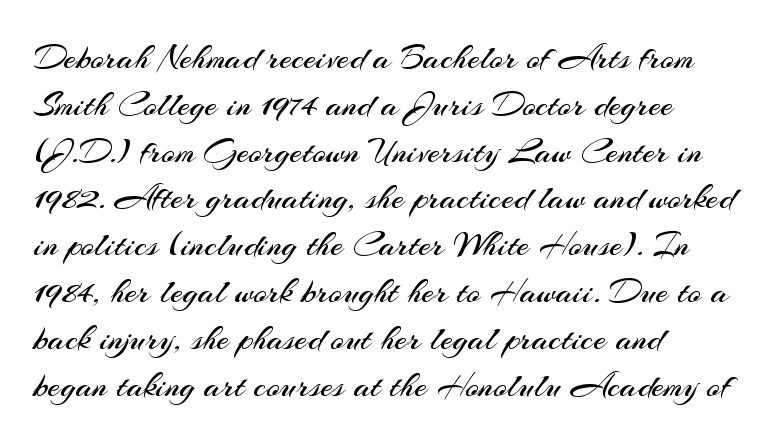
A student would call this left alignment; a typographer would say flush left, rag right. Stroke thickness stays within the range of a standard reading face or lighter. Tracking here is standard; glyphs follow each other at the usual distance. Underlining? Definitely not there.
